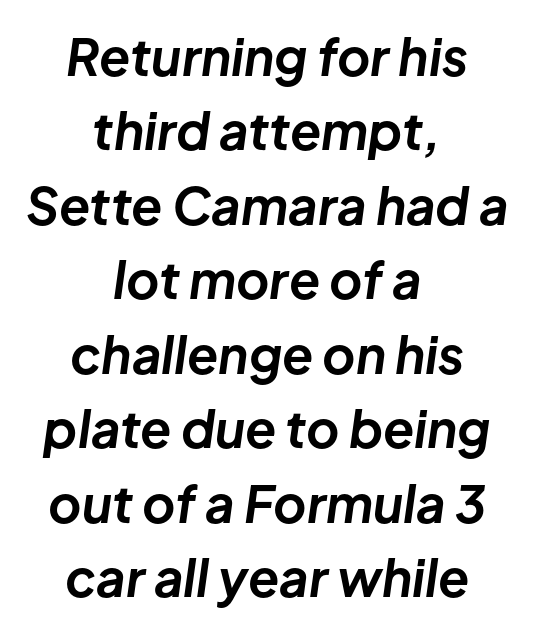
Normally led — the rows are evenly, conventionally spaced. Letters rest on an invisible, unmarked baseline. Chunky letters — that's bold for sure. Is this a fixed-width face? No — the glyphs have proportional, varying widths. If you drew a line through each stem, it would be angled.
